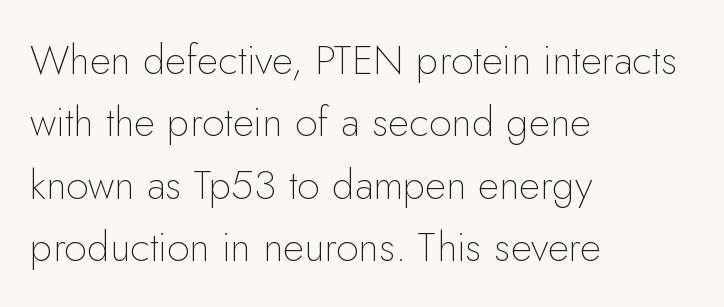
Beneath every word, the page is bare. Leading matches the norm, producing a regular column. Looks like regular typesetting: each glyph gets only the width it needs. The characters display no serif detailing; their extremities are plain. A light-to-regular cut is what we see here.
